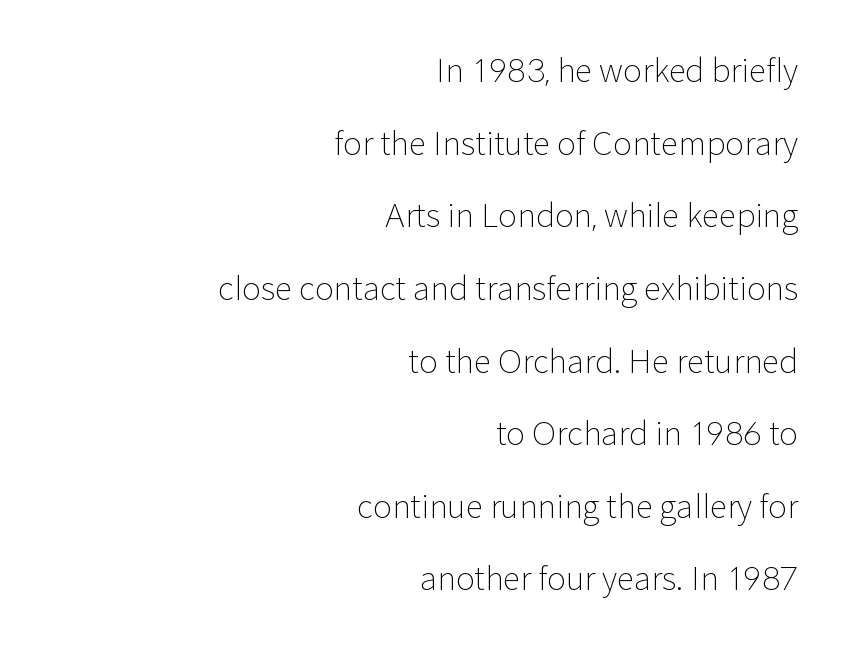
Q: Is the text bold? A: No.
Q: Is the text italic (slanted)? A: No, it is upright.
Q: Is the typeface a serif or a sans-serif typeface? A: Sans-serif.
Q: Is the text underlined? A: No.
Q: How is the paragraph aligned? A: Right-aligned.
Q: Is the spacing between letters normal or unusually wide? A: Normal.
Q: Is the spacing between lines tight, normal or loose? A: Loose.
Q: Width (condensed, normal, or wide)? A: Normal.
Q: Stroke contrast? A: Low.
Q: x-height? A: Medium.
Q: Monospaced? A: No.
